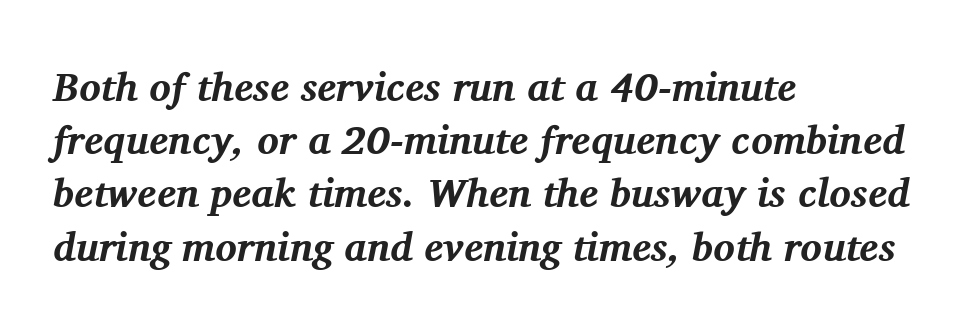
Heavy-handed strokes throughout: this text is bold. Line spacing here is normal. A typesetter would mark this as italic. Short note: letters normally spaced. If you drew a ruler down the left edge, every line would touch it.
